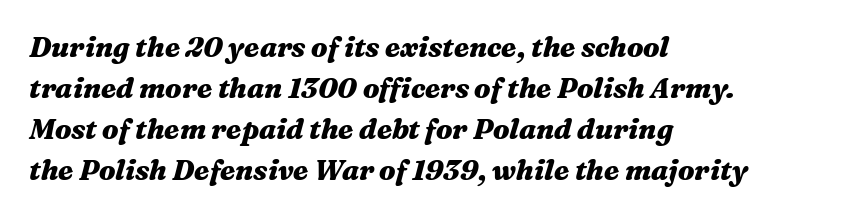
You could not count columns in this text — the font is proportionally spaced. Is the letter spacing exaggerated? No — it looks like the ordinary default. Slanted lettering throughout. Strong, thick strokes mark this as bold type. A student would call this left alignment; a typographer would say flush left, rag right. Vertical spacing — default.
